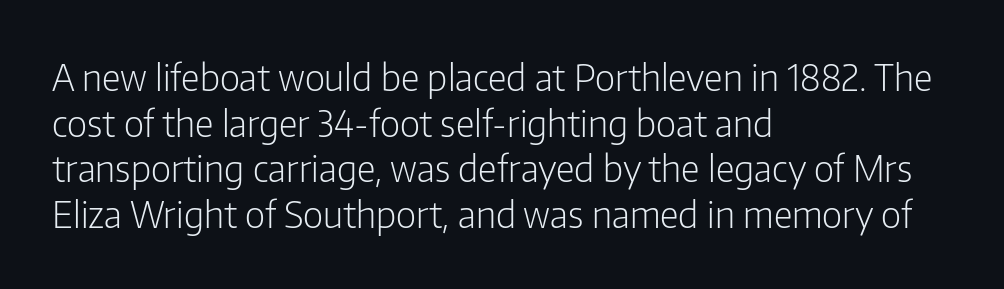
The image shows 37 px light, condensed sans-serif type, upright; set left-aligned, line spacing 1.23x, normal letter spacing, not underlined; low stroke contrast and a medium x-height.
